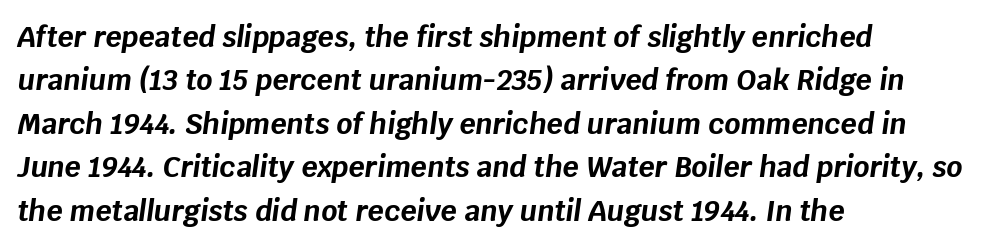
Glance below the letters and you will spot only blank space. Characters are canted at an angle relative to the baseline's perpendicular. Heavy, bold letterforms. The line-height multiplier appears to be the usual default.
